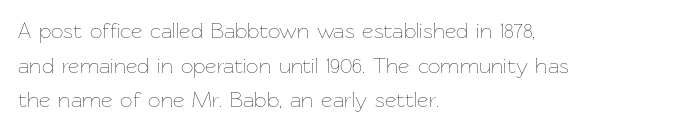
Q: Is the text bold? A: No.
Q: Is the text italic (slanted)? A: No, it is upright.
Q: Is the text underlined? A: No.
Q: How is the paragraph aligned? A: Left-aligned.
Q: Is the spacing between letters normal or unusually wide? A: Normal.
Q: Is the spacing between lines tight, normal or loose? A: Normal.
